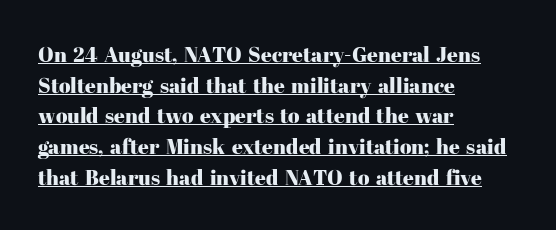
The image shows 21 px text type, upright; set left-aligned, normal line spacing (1.46x), normal letter spacing, underlined.
